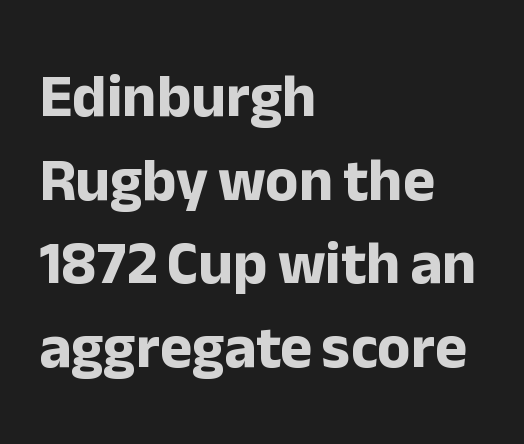
The image shows 61 px bold sans-serif type, upright; set left-aligned, normal line spacing (1.37x), normal letter spacing, not underlined; low stroke contrast and a medium x-height.
